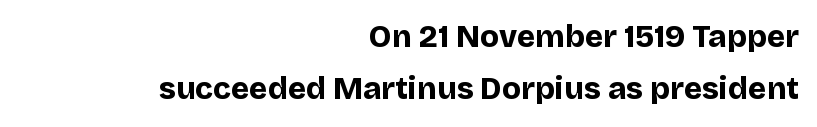
Q: Is the text bold? A: Yes.
Q: Is the text italic (slanted)? A: No, it is upright.
Q: Is the typeface a serif or a sans-serif typeface? A: Sans-serif.
Q: Is the text underlined? A: No.
Q: How is the paragraph aligned? A: Right-aligned.
Q: Is the spacing between letters normal or unusually wide? A: Normal.
Q: Is the spacing between lines tight, normal or loose? A: Normal.
Q: Width (condensed, normal, or wide)? A: Normal.
Q: Stroke contrast? A: Low.
Q: x-height? A: Large.
Q: Monospaced? A: No.
